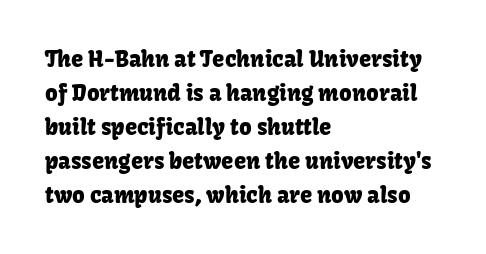
The image shows 22 px text type, upright; set left-aligned, normal line spacing (1.54x), normal letter spacing, not underlined.
